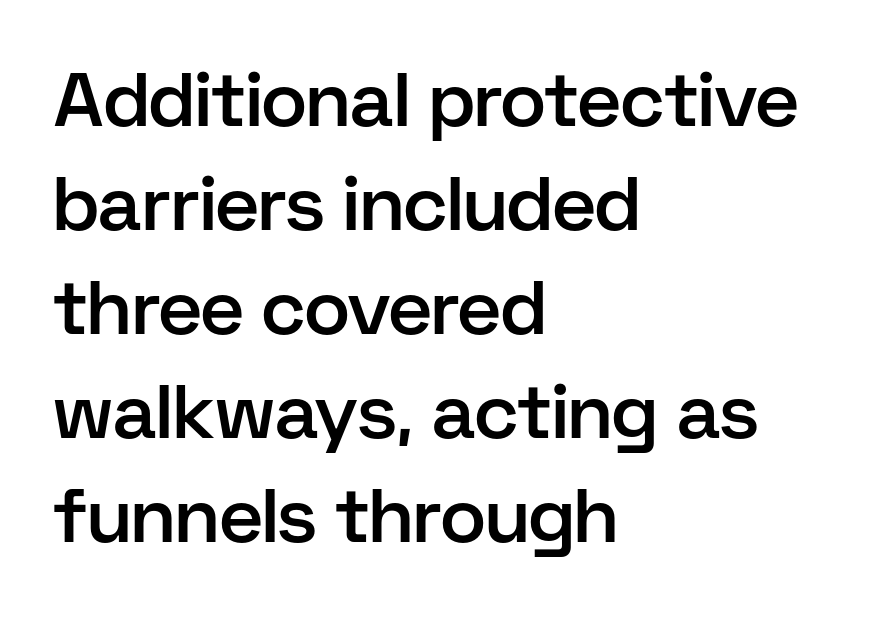
The image shows 76 px semibold sans-serif type, upright; set left-aligned, normal line spacing (1.37x), normal letter spacing, not underlined; low stroke contrast and a medium x-height.
